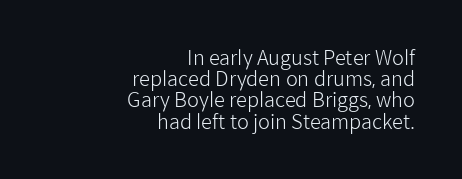
{"italic": "no", "bold": "no", "underline": "no", "align": "right", "line_spacing": "tight", "line_spacing_ratio": 1.06, "letter_spacing": "normal", "letter_spacing_em": 0.0, "glyph_px": 20}
